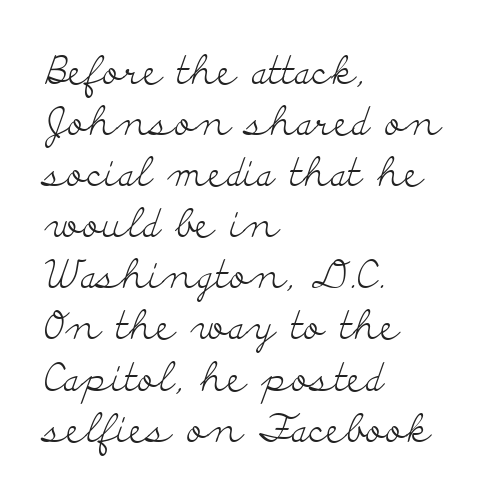
Q: Is the text bold? A: No.
Q: Is the text italic (slanted)? A: Yes.
Q: Is the typeface a serif or a sans-serif typeface? A: Serif.
Q: Is the text underlined? A: No.
Q: How is the paragraph aligned? A: Left-aligned.
Q: Is the spacing between letters normal or unusually wide? A: Normal.
Q: Is the spacing between lines tight, normal or loose? A: Normal.
Q: Width (condensed, normal, or wide)? A: Wide.
Q: Stroke contrast? A: Low.
Q: x-height? A: Small.
Q: Monospaced? A: No.
